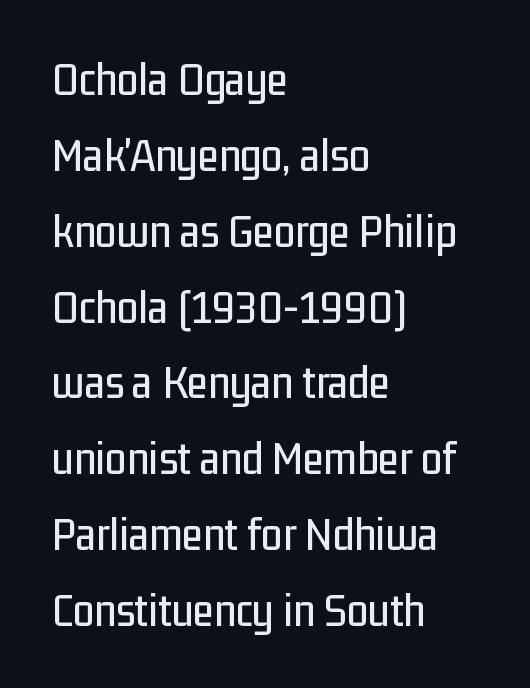
The image shows 48 px condensed sans-serif type, upright; set left-aligned, normal line spacing (1.58x), normal letter spacing, not underlined; low stroke contrast and a medium x-height.
